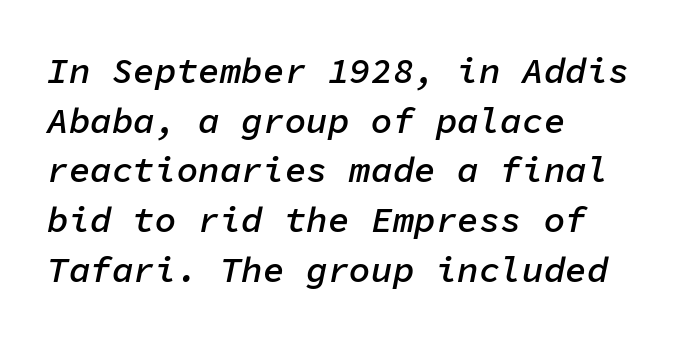
Caption: semibold face, moderately heavy strokes. Where is the straight margin? On the left. The passage shown leans; its letterforms are oblique. Looks like terminal output: every glyph gets an equal slot. Line spacing here is normal.
